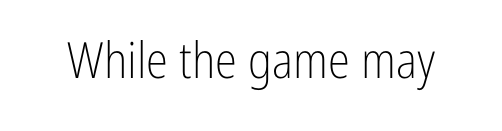
Q: Is the text bold? A: No.
Q: Is the text italic (slanted)? A: No, it is upright.
Q: Is the typeface a serif or a sans-serif typeface? A: Sans-serif.
Q: Is the text underlined? A: No.
Q: Is the spacing between letters normal or unusually wide? A: Normal.
Q: Width (condensed, normal, or wide)? A: Condensed.
Q: Stroke contrast? A: Low.
Q: x-height? A: Medium.
Q: Monospaced? A: No.
